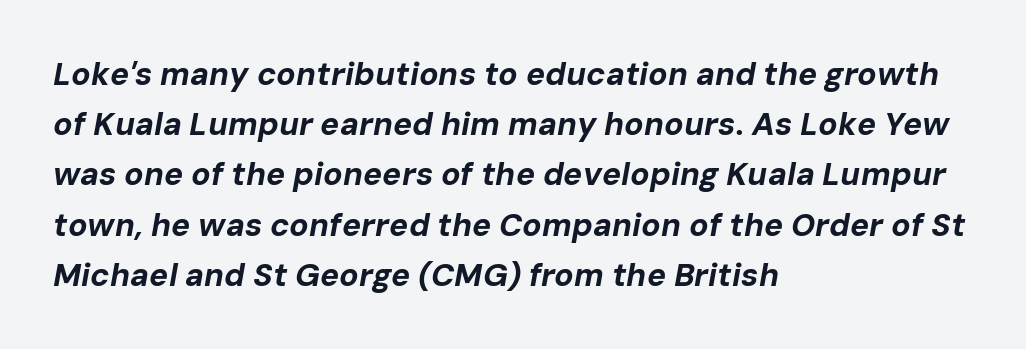
The image shows 32 px bold type, italic (leaning right); set left-aligned, normal line spacing (1.57x), normal letter spacing, not underlined; low stroke contrast and a medium x-height.
